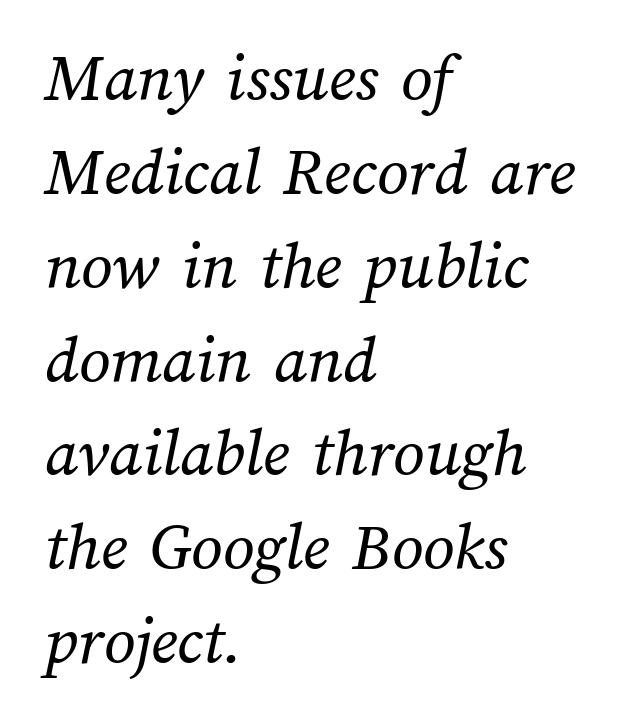
Caption: standard tracking, unaltered. Descender tails drop into unmarked territory. The designer left line spacing at the default. The face used here is proportionally spaced, like ordinary book or web type. Horizontal alignment here is leftward, the default for most running prose. The strokes are not fattened; the text isn't bold.
